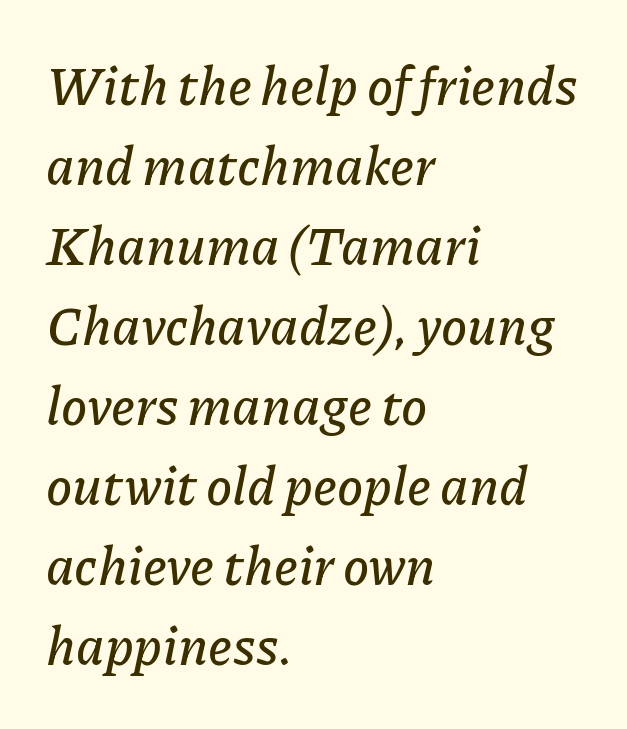
Q: Is the text italic (slanted)? A: Yes, it leans right by about 11 degrees.
Q: Is the text underlined? A: No.
Q: How is the paragraph aligned? A: Left-aligned.
Q: Is the spacing between letters normal or unusually wide? A: Normal.
Q: Is the spacing between lines tight, normal or loose? A: Normal.
Q: Width (condensed, normal, or wide)? A: Normal.
Q: Stroke contrast? A: Low.
Q: x-height? A: Medium.
Q: Monospaced? A: No.
